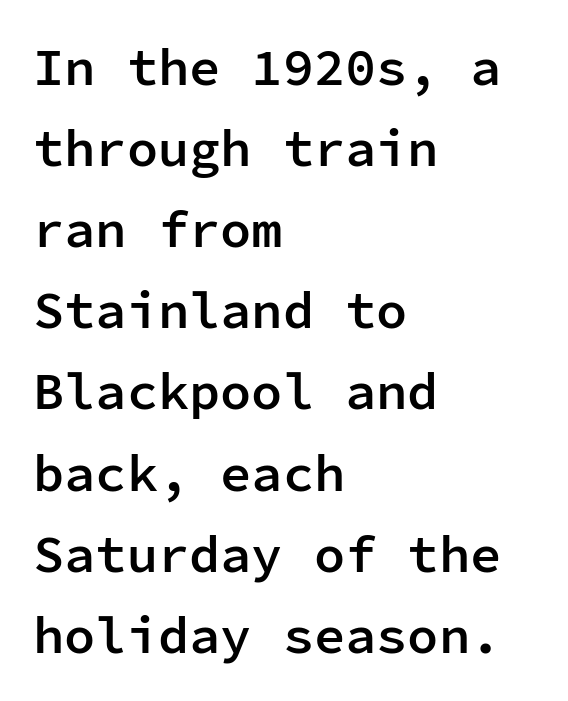
The image shows 52 px semibold sans-serif type, upright, monospaced; set left-aligned, normal line spacing (1.56x), normal letter spacing, not underlined; low stroke contrast and a medium x-height.
